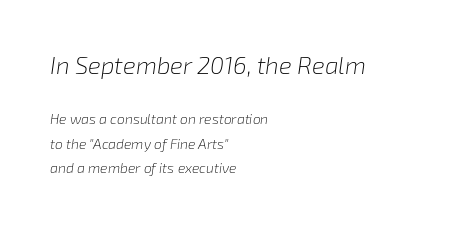
The image shows 24 px text type, italic (leaning right); set left-aligned, line spacing 1.72x, normal letter spacing, not underlined; the first (top) block is 1.71x larger.
